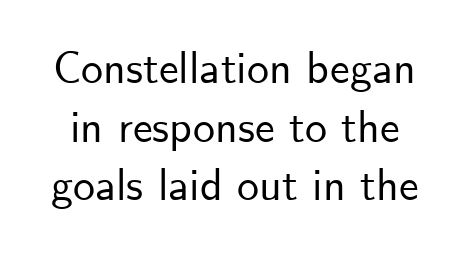
The image shows 44 px sans-serif type, upright; set normal line spacing (1.33x), normal letter spacing, not underlined; low stroke contrast and a small x-height.
